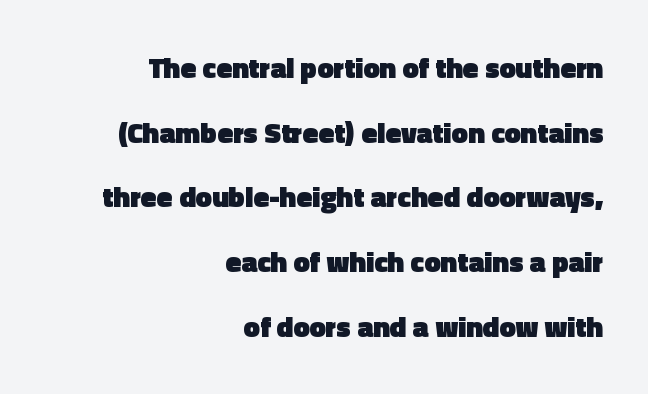
The image shows 29 px heavy sans-serif type, upright; set right-aligned, loose line spacing (2.23x), normal letter spacing, not underlined; a medium x-height.
